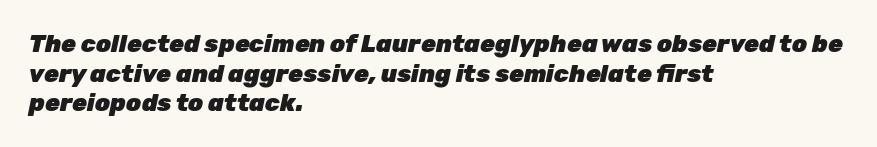
Is the type slanted? Yes — the strokes lean at a clear angle. Has an underline been added? It has not. What weight is shown? A full bold with thick strokes. Characters follow at the spacing the type designer built in.
